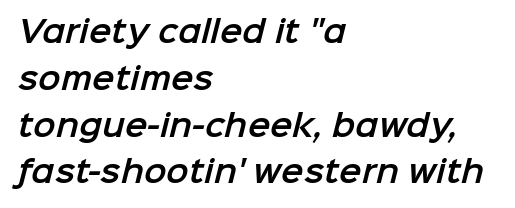
{"serif": "no", "width": "normal", "stroke_contrast": "low", "x_height": "medium", "monospaced": "no", "underline": "no", "align": "left", "line_spacing": "normal", "line_spacing_ratio": 1.56, "letter_spacing": "normal", "letter_spacing_em": 0.0, "glyph_px": 30}
